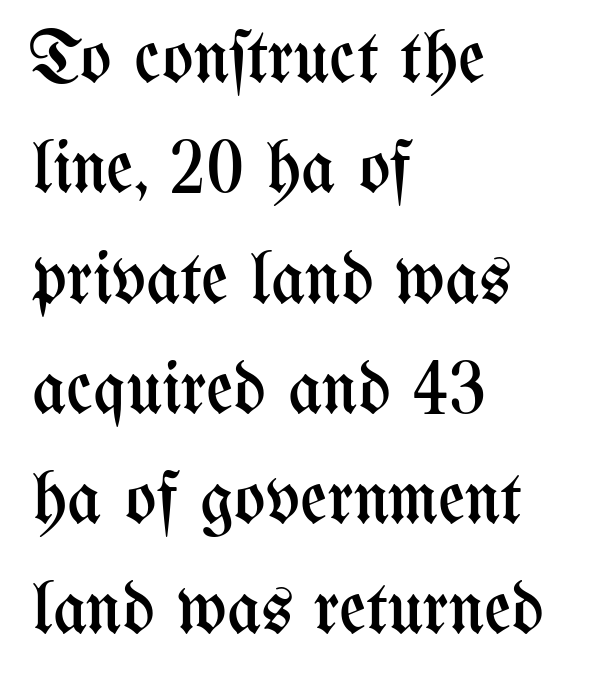
Q: Is the text bold? A: No.
Q: Is the text italic (slanted)? A: No, it is upright.
Q: Is the text underlined? A: No.
Q: How is the paragraph aligned? A: Left-aligned.
Q: Is the spacing between letters normal or unusually wide? A: Normal.
Q: Is the spacing between lines tight, normal or loose? A: Normal.
Q: Width (condensed, normal, or wide)? A: Condensed.
Q: Stroke contrast? A: Medium.
Q: x-height? A: Medium.
Q: Monospaced? A: No.
